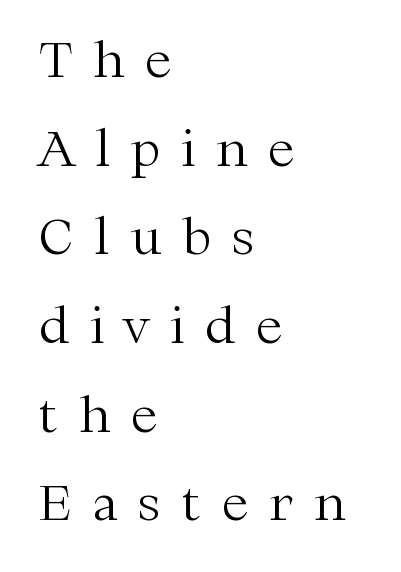
The image shows 49 px light serif type, upright; set left-aligned, line spacing 1.81x, unusually wide letter spacing (+0.43 em), not underlined; medium stroke contrast and a medium x-height.
